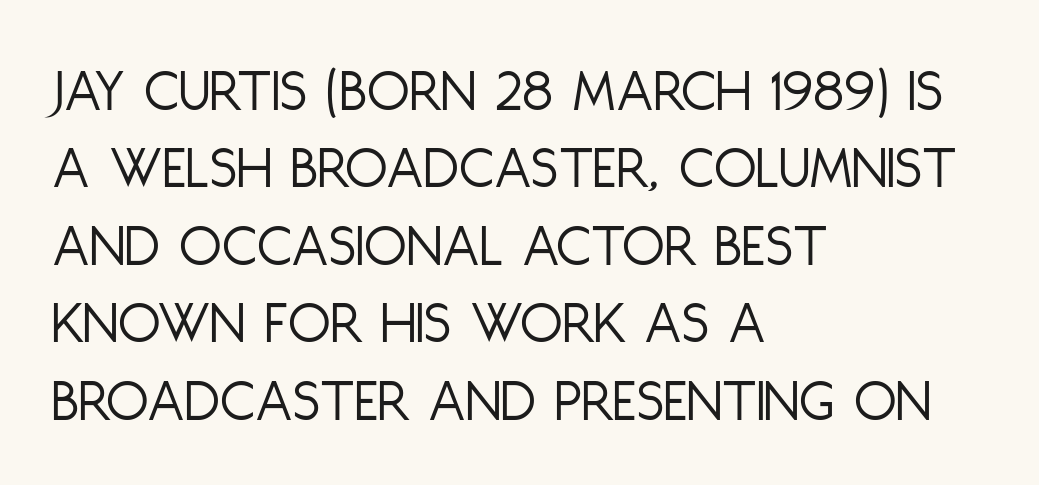
{"serif": "no", "italic": "no", "bold": "no", "weight": "light", "width": "condensed", "stroke_contrast": "low", "x_height": "large", "monospaced": "no", "underline": "no", "align": "left", "line_spacing": "normal", "line_spacing_ratio": 1.25, "letter_spacing": "normal", "letter_spacing_em": 0.0, "glyph_px": 62}
